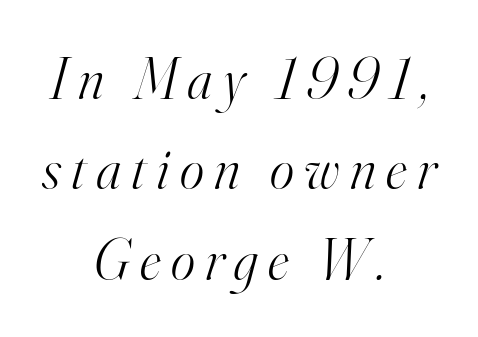
{"serif": "yes", "italic": "yes", "lean": "right", "slant_degrees": 16, "bold": "no", "weight": "light", "width": "normal", "stroke_contrast": "high", "x_height": "small", "monospaced": "no", "underline": "no", "align": "center", "line_spacing": "normal", "line_spacing_ratio": 1.56, "glyph_px": 58}
